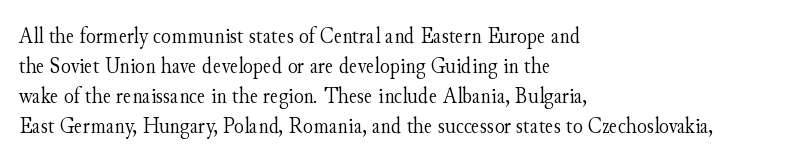
{"italic": "no", "bold": "no", "underline": "no", "align": "left", "line_spacing": "normal", "line_spacing_ratio": 1.3, "letter_spacing": "normal", "letter_spacing_em": 0.0, "glyph_px": 23}
